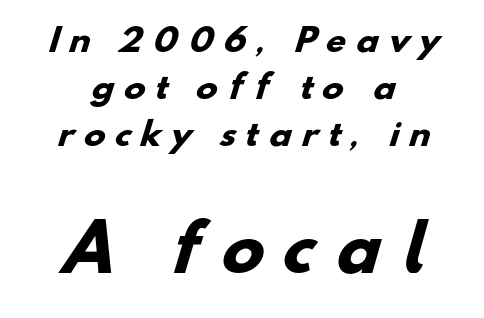
In terms of letterspacing, this is a distinctly airy, spread setting. Here the second block reads like a headline and the first like body copy. In terms of leading, this rendering sits right in the middle. Check the space under the baseline: it is left empty. These lines are composed in type without serifs. Bold? Absolutely — the strokes are thick and heavy.
